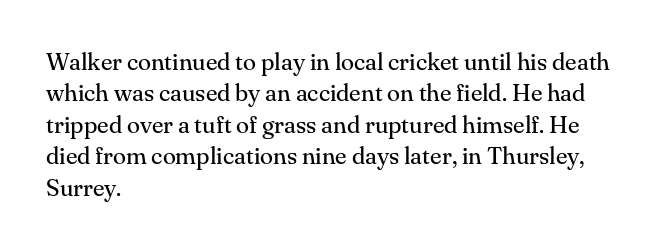
What stands out about the letter spacing? Nothing — it is the standard amount. Unmarked baselines from the first word to the last. The rendering anchors every line to the left-hand side. Regarding leading, the lines here are spaced in the standard way. Compared with a typical body face, this is equally light or lighter still. In terms of posture, this sample is upright.
